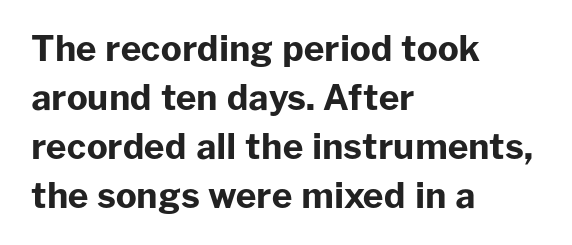
The image shows 35 px bold sans-serif type, upright; set left-aligned, normal line spacing (1.4x), normal letter spacing, not underlined; low stroke contrast and a medium x-height.
